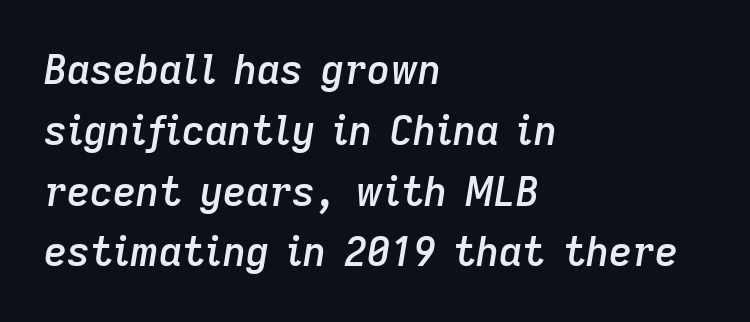
Q: Is the text bold? A: Semi-bold.
Q: Is the text italic (slanted)? A: Yes, it leans right by about 9 degrees.
Q: Is the text underlined? A: No.
Q: How is the paragraph aligned? A: Left-aligned.
Q: Is the spacing between letters normal or unusually wide? A: Normal.
Q: Is the spacing between lines tight, normal or loose? A: Normal.
Q: Width (condensed, normal, or wide)? A: Normal.
Q: Stroke contrast? A: Low.
Q: x-height? A: Medium.
Q: Monospaced? A: No.
